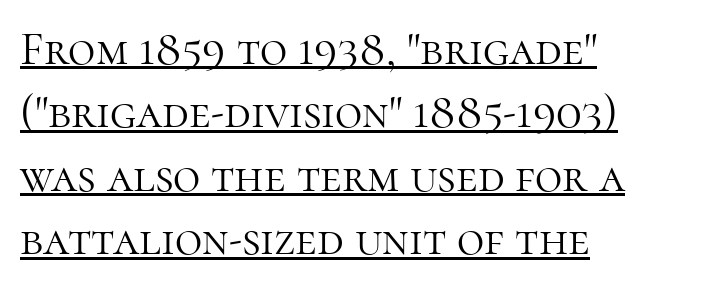
The image shows 47 px light serif type, upright; set left-aligned, normal line spacing (1.35x), normal letter spacing, underlined; high stroke contrast and a medium x-height.
